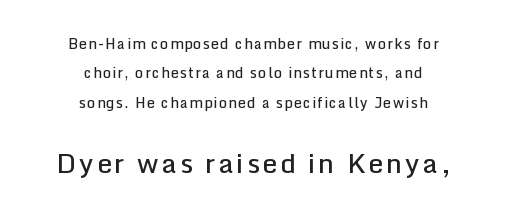
The image shows 27 px text type, upright; set centered, loose line spacing (2.09x), not underlined; the second (bottom) block is 1.93x larger.
